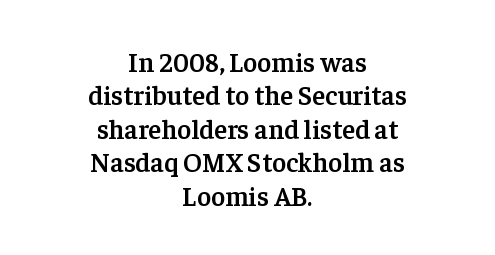
The type is set solid horizontally, with unmodified tracking. Compared with an ordinary text face, these strokes are moderately heavier — a semibold. Compared with a flush-left layout, this one balances lines on the center instead. Characters remain perfectly vertical along every line.
